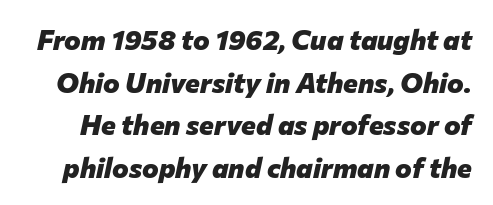
The image shows 28 px heavy type, italic (leaning right); set normal line spacing (1.52x), normal letter spacing, not underlined; low stroke contrast and a medium x-height.
